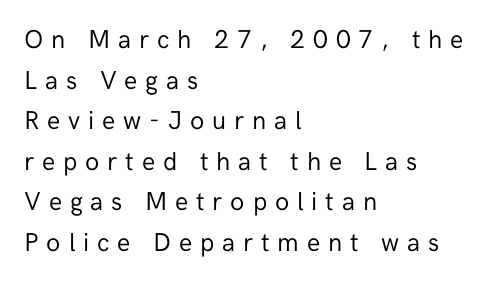
Q: Is the text bold? A: No.
Q: Is the text italic (slanted)? A: No, it is upright.
Q: Is the text underlined? A: No.
Q: How is the paragraph aligned? A: Left-aligned.
Q: Is the spacing between letters normal or unusually wide? A: Unusually wide.
Q: Is the spacing between lines tight, normal or loose? A: Normal.
